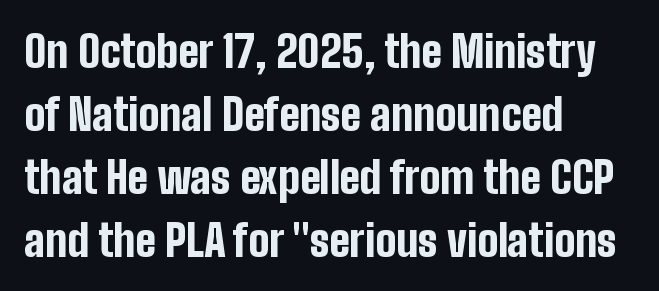
{"serif": "no", "italic": "no", "bold": "yes", "weight": "bold", "width": "condensed", "stroke_contrast": "low", "x_height": "medium", "monospaced": "no", "underline": "no", "align": "left", "line_spacing": "normal", "line_spacing_ratio": 1.43, "letter_spacing": "normal", "letter_spacing_em": 0.0, "glyph_px": 44}
